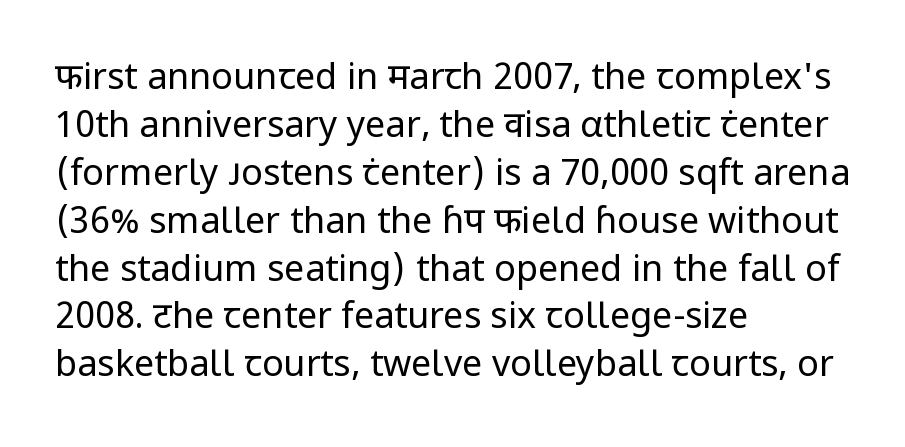
{"serif": "no", "italic": "no", "bold": "no", "weight": "regular", "width": "normal", "stroke_contrast": "low", "x_height": "medium", "monospaced": "no", "underline": "no", "align": "left", "line_spacing": "normal", "line_spacing_ratio": 1.33, "letter_spacing": "normal", "letter_spacing_em": 0.0, "glyph_px": 36}
